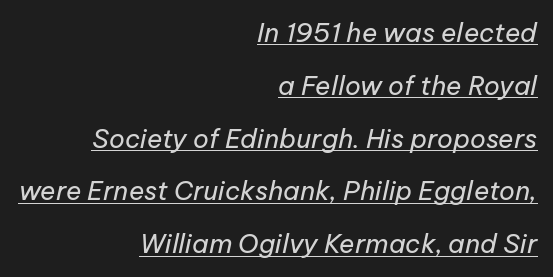
Q: Is the text bold? A: No.
Q: Is the text italic (slanted)? A: Yes, it leans right by about 12 degrees.
Q: Is the text underlined? A: Yes.
Q: How is the paragraph aligned? A: Right-aligned.
Q: Is the spacing between letters normal or unusually wide? A: Normal.
Q: Is the spacing between lines tight, normal or loose? A: Loose.
